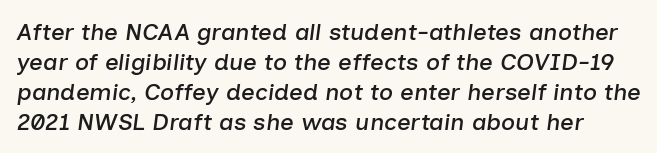
The area under the type is left untouched. The horizontal fit of the characters is conventional and even. Successive baselines arrive at the customary interval. The passage shown leans; its letterforms are oblique.
